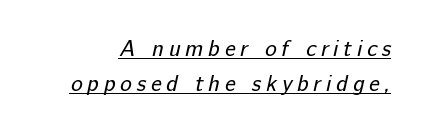
Q: Is the text bold? A: No.
Q: Is the text underlined? A: Yes.
Q: Is the spacing between letters normal or unusually wide? A: Unusually wide.
Q: Is the spacing between lines tight, normal or loose? A: Normal.
